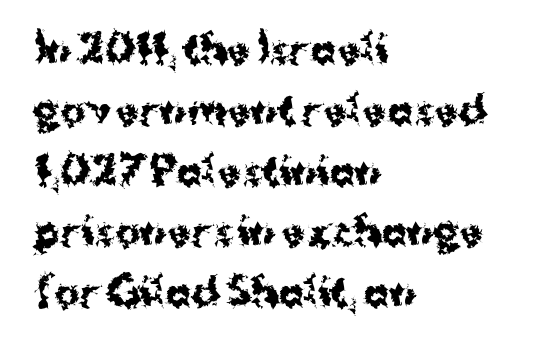
{"serif": "no", "italic": "no", "bold": "yes", "weight": "bold", "width": "normal", "stroke_contrast": "medium", "x_height": "medium", "monospaced": "no", "underline": "no", "align": "left", "line_spacing": "normal", "line_spacing_ratio": 1.6, "letter_spacing": "normal", "letter_spacing_em": 0.0, "glyph_px": 38}
